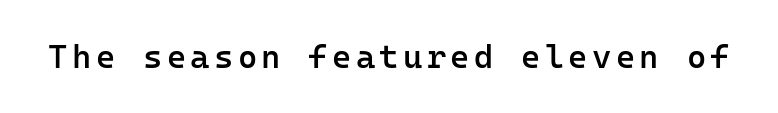
The image shows 33 px semibold sans-serif type, upright, monospaced; set not underlined; low stroke contrast and a medium x-height.
